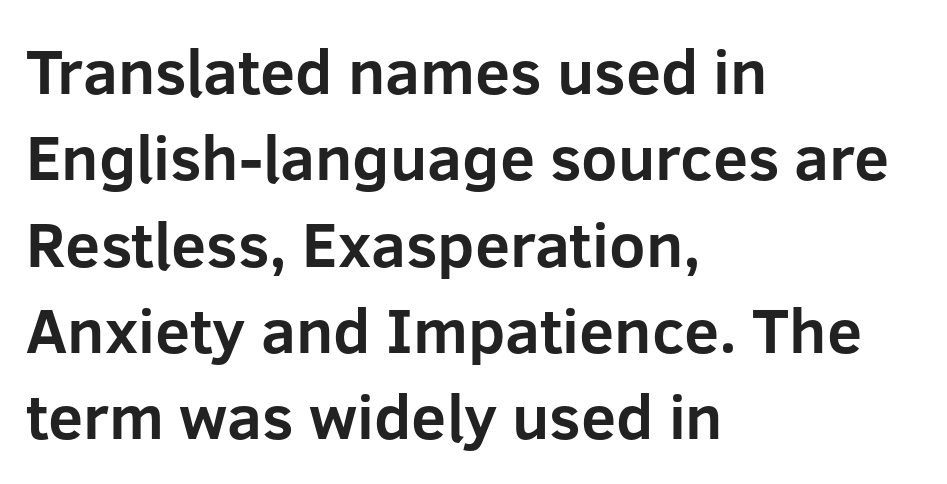
Q: Is the text bold? A: Yes.
Q: Is the text italic (slanted)? A: No, it is upright.
Q: Is the typeface a serif or a sans-serif typeface? A: Sans-serif.
Q: Is the text underlined? A: No.
Q: How is the paragraph aligned? A: Left-aligned.
Q: Is the spacing between letters normal or unusually wide? A: Normal.
Q: Is the spacing between lines tight, normal or loose? A: Normal.
Q: Width (condensed, normal, or wide)? A: Normal.
Q: Stroke contrast? A: Low.
Q: x-height? A: Medium.
Q: Monospaced? A: No.
